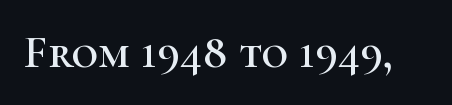
Q: Is the text italic (slanted)? A: No, it is upright.
Q: Is the typeface a serif or a sans-serif typeface? A: Serif.
Q: Is the text underlined? A: No.
Q: Is the spacing between letters normal or unusually wide? A: Normal.
Q: Width (condensed, normal, or wide)? A: Normal.
Q: Stroke contrast? A: High.
Q: x-height? A: Medium.
Q: Monospaced? A: No.
